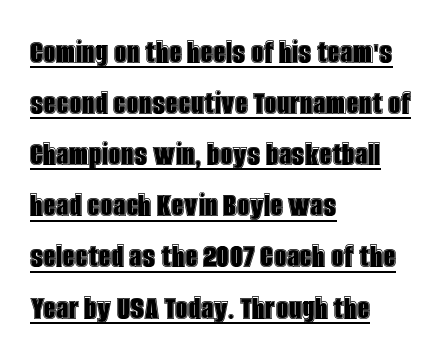
The image shows 36 px condensed type, upright; set left-aligned, normal line spacing (1.42x), normal letter spacing, underlined; a large x-height.
